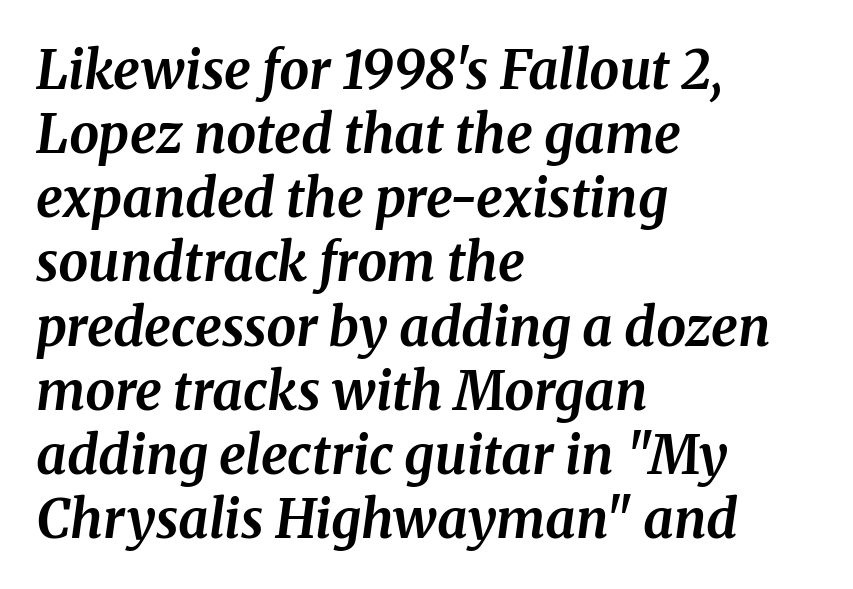
The text carries the slant typical of an italic or oblique font. Just letters on the line, the space beneath them empty. Looks like regular typesetting: each glyph gets only the width it needs. Caption: bold face, heavy strokes.
